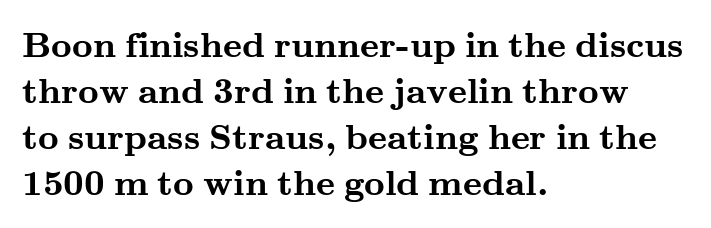
{"serif": "yes", "italic": "no", "bold": "yes", "weight": "semibold", "width": "wide", "stroke_contrast": "medium", "x_height": "small", "monospaced": "no", "underline": "no", "align": "left", "line_spacing": "normal", "line_spacing_ratio": 1.28, "letter_spacing": "normal", "letter_spacing_em": 0.0, "glyph_px": 36}
